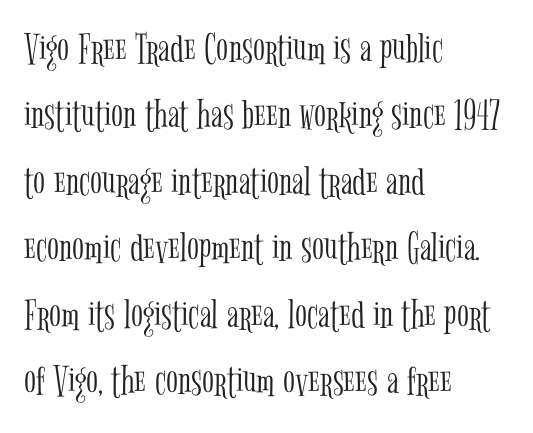
The rendering shows small feet on the letterforms — a serif design. These lines are rendered in a variable-pitch font. Characters follow at the spacing the type designer built in. The setting favours the left margin, as ordinary paragraphs usually do. Do the letters lean? They stand straight.
